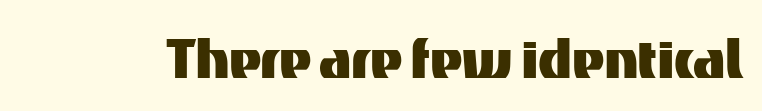
{"serif": "no", "italic": "no", "width": "normal", "stroke_contrast": "medium", "x_height": "medium", "monospaced": "no", "underline": "no", "letter_spacing": "normal", "letter_spacing_em": 0.0, "glyph_px": 70}
